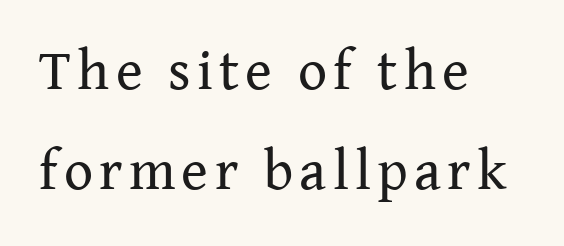
The image shows 57 px regular-weight serif type, upright; set left-aligned, line spacing 1.76x, not underlined; medium stroke contrast and a medium x-height.
